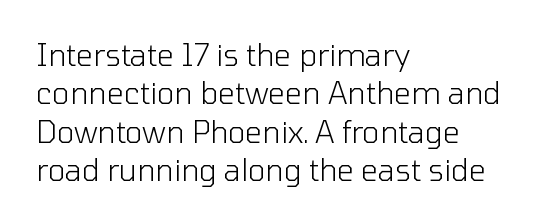
{"serif": "no", "italic": "no", "bold": "no", "weight": "light", "width": "normal", "stroke_contrast": "low", "x_height": "medium", "monospaced": "no", "underline": "no", "align": "left", "line_spacing": "normal", "line_spacing_ratio": 1.28, "letter_spacing": "normal", "letter_spacing_em": 0.0, "glyph_px": 30}
